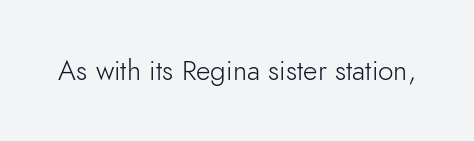
Q: Is the text bold? A: No.
Q: Is the text italic (slanted)? A: No, it is upright.
Q: Is the typeface a serif or a sans-serif typeface? A: Sans-serif.
Q: Is the text underlined? A: No.
Q: Is the spacing between letters normal or unusually wide? A: Normal.
Q: Width (condensed, normal, or wide)? A: Normal.
Q: Stroke contrast? A: Low.
Q: x-height? A: Small.
Q: Monospaced? A: No.
